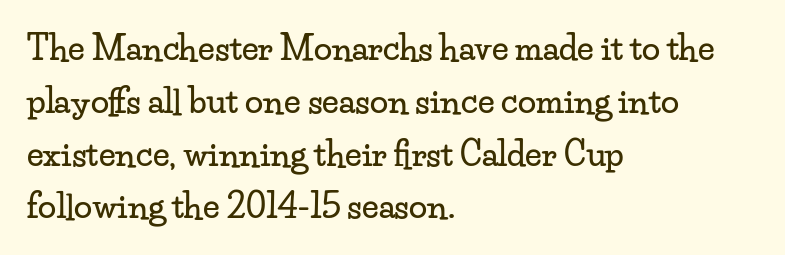
Q: Is the text italic (slanted)? A: No, it is upright.
Q: Is the typeface a serif or a sans-serif typeface? A: Serif.
Q: Is the text underlined? A: No.
Q: How is the paragraph aligned? A: Left-aligned.
Q: Is the spacing between letters normal or unusually wide? A: Normal.
Q: Is the spacing between lines tight, normal or loose? A: Normal.
Q: Width (condensed, normal, or wide)? A: Wide.
Q: Stroke contrast? A: Low.
Q: x-height? A: Small.
Q: Monospaced? A: No.
